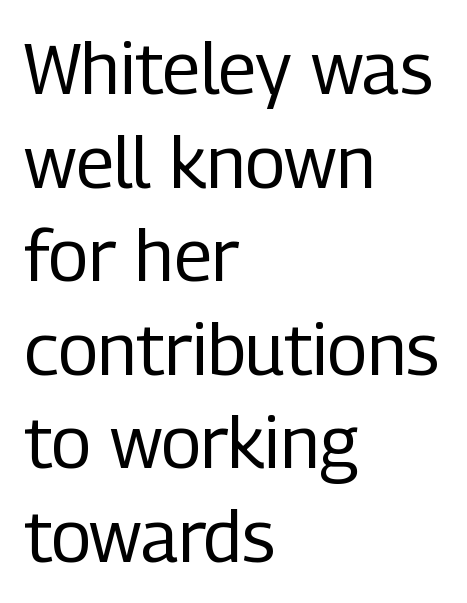
Q: Is the text bold? A: No.
Q: Is the text italic (slanted)? A: No, it is upright.
Q: Is the typeface a serif or a sans-serif typeface? A: Sans-serif.
Q: Is the text underlined? A: No.
Q: How is the paragraph aligned? A: Left-aligned.
Q: Is the spacing between letters normal or unusually wide? A: Normal.
Q: Is the spacing between lines tight, normal or loose? A: Normal.
Q: Width (condensed, normal, or wide)? A: Condensed.
Q: Stroke contrast? A: Low.
Q: x-height? A: Medium.
Q: Monospaced? A: No.
